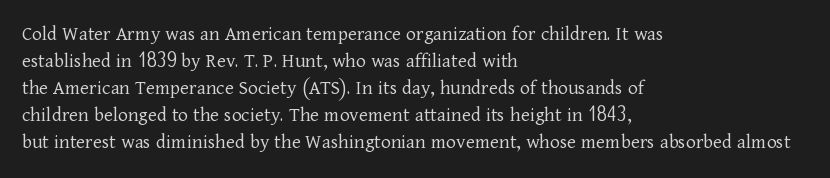
The image shows 21 px text type, upright; set left-aligned, normal line spacing (1.29x), normal letter spacing, not underlined.
